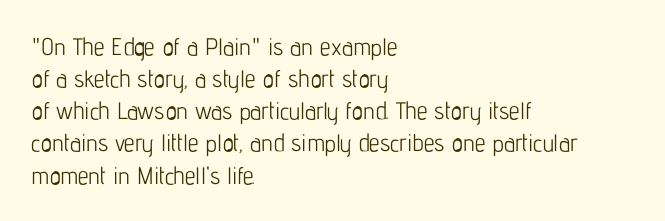
{"italic": "no", "bold": "no", "underline": "no", "align": "left", "line_spacing": "normal", "line_spacing_ratio": 1.34, "letter_spacing": "normal", "letter_spacing_em": 0.0, "glyph_px": 24}
